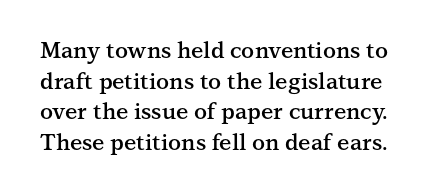
The image shows 22 px text type, upright; set normal line spacing (1.39x), normal letter spacing, not underlined.
